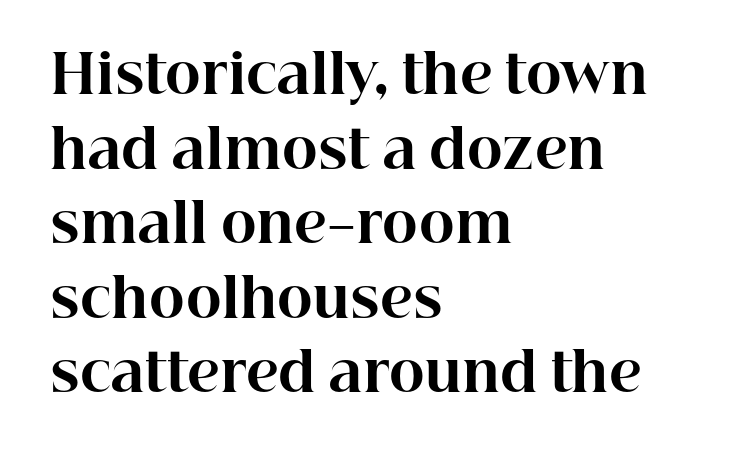
Q: Is the text bold? A: Yes.
Q: Is the text italic (slanted)? A: No, it is upright.
Q: Is the typeface a serif or a sans-serif typeface? A: Serif.
Q: Is the text underlined? A: No.
Q: How is the paragraph aligned? A: Left-aligned.
Q: Is the spacing between letters normal or unusually wide? A: Normal.
Q: Is the spacing between lines tight, normal or loose? A: Normal.
Q: Width (condensed, normal, or wide)? A: Normal.
Q: Stroke contrast? A: High.
Q: x-height? A: Medium.
Q: Monospaced? A: No.
